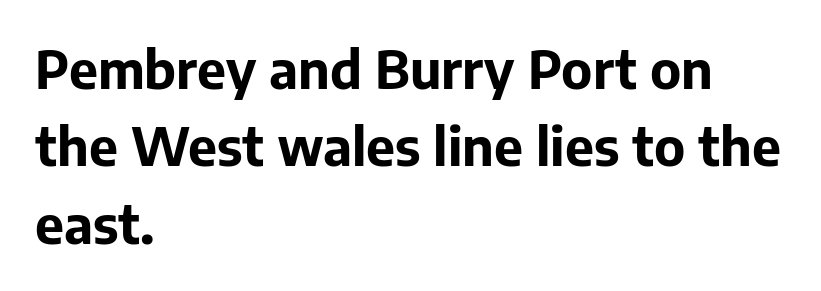
Q: Is the text bold? A: Yes.
Q: Is the text italic (slanted)? A: No, it is upright.
Q: Is the typeface a serif or a sans-serif typeface? A: Sans-serif.
Q: Is the text underlined? A: No.
Q: How is the paragraph aligned? A: Left-aligned.
Q: Is the spacing between letters normal or unusually wide? A: Normal.
Q: Is the spacing between lines tight, normal or loose? A: Normal.
Q: Width (condensed, normal, or wide)? A: Normal.
Q: Stroke contrast? A: Low.
Q: x-height? A: Medium.
Q: Monospaced? A: No.
